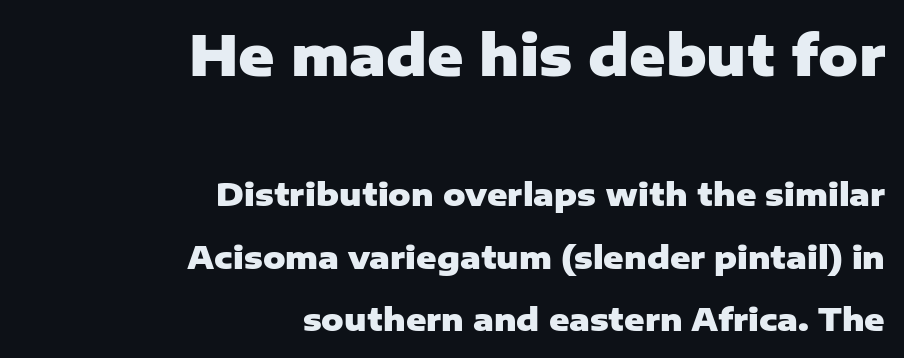
The glyphs have the mass of a bold cut. It's the straight-up-and-down kind of type. Default kerning and tracking; the words read as compact shapes. Each letter's strokes conclude bluntly, with no projecting serifs. Proportional: the letters do not fall into vertical columns. The passage shown stacks its lines with a broad gap.
